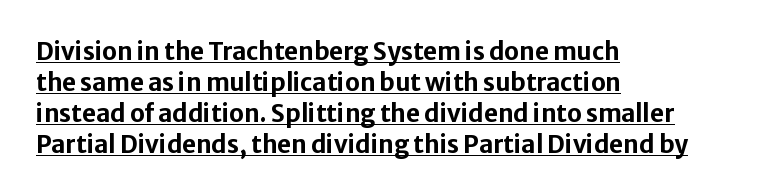
The image shows 24 px bold type, upright; set left-aligned, normal line spacing (1.29x), normal letter spacing, underlined.
